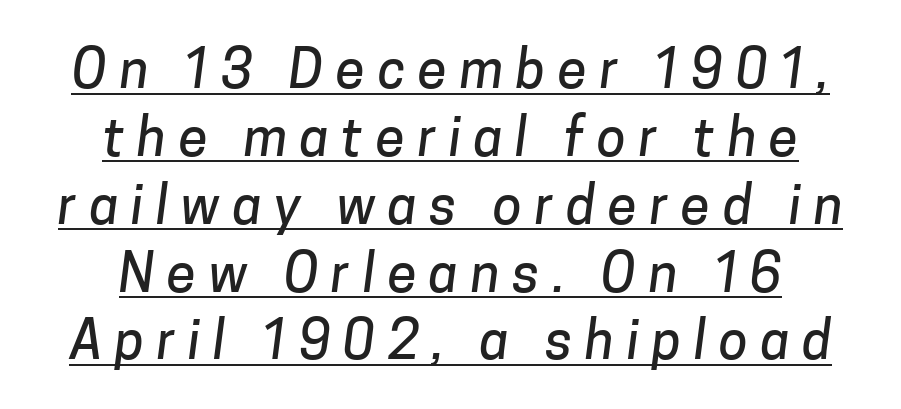
The image shows 53 px sans-serif type; set centered, normal line spacing (1.28x), unusually wide letter spacing (+0.24 em), underlined; low stroke contrast and a medium x-height.
